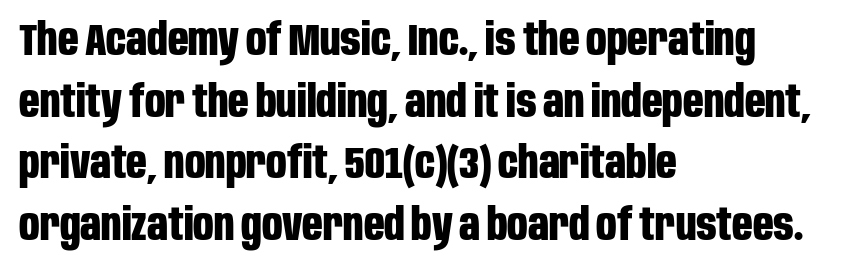
{"serif": "no", "italic": "no", "bold": "yes", "weight": "bold", "width": "condensed", "stroke_contrast": "low", "x_height": "large", "monospaced": "no", "underline": "no", "align": "left", "line_spacing": "normal", "line_spacing_ratio": 1.37, "letter_spacing": "normal", "letter_spacing_em": 0.0, "glyph_px": 45}
